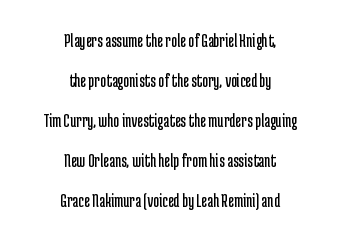
The specimen omits any rule beneath the text block's lines. Baseline-to-baseline distance is far greater than the letter height. The characters are drawn with everyday or finer stroke widths. This is the regular roman posture of the typeface. Here the glyphs are tracked normally, forming tight word shapes.
